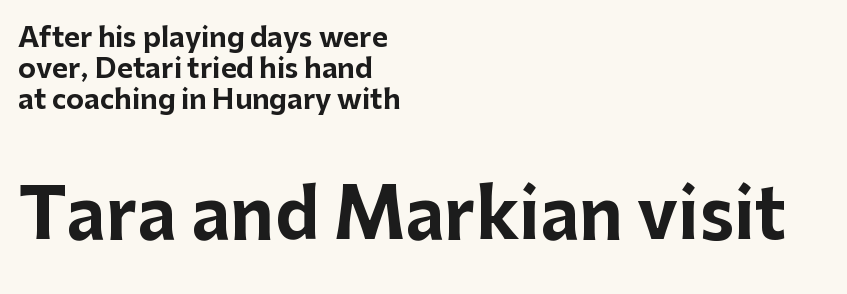
The image shows 68 px bold sans-serif type, upright; set left-aligned, tight line spacing (1.15x), normal letter spacing, not underlined; the second (bottom) block is 2.52x larger; low stroke contrast and a medium x-height.
